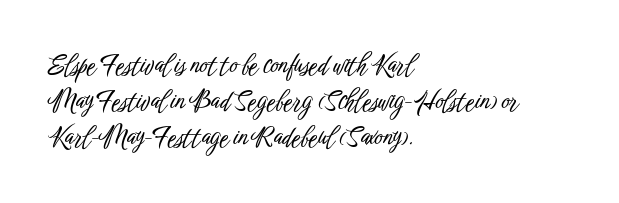
{"underline": "no", "align": "left", "line_spacing": "normal", "line_spacing_ratio": 1.44, "letter_spacing": "normal", "letter_spacing_em": 0.0, "glyph_px": 25}
